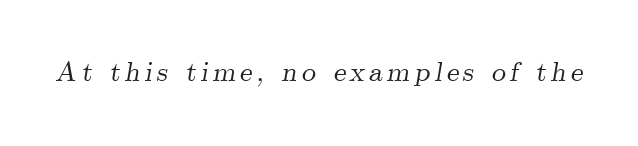
There's an unmistakable incline to the writing here. Glance below the letters and you will spot only blank space. The font family rendered here belongs to the serif group. This sample has the flowing, uneven cadence of proportional lettering.
